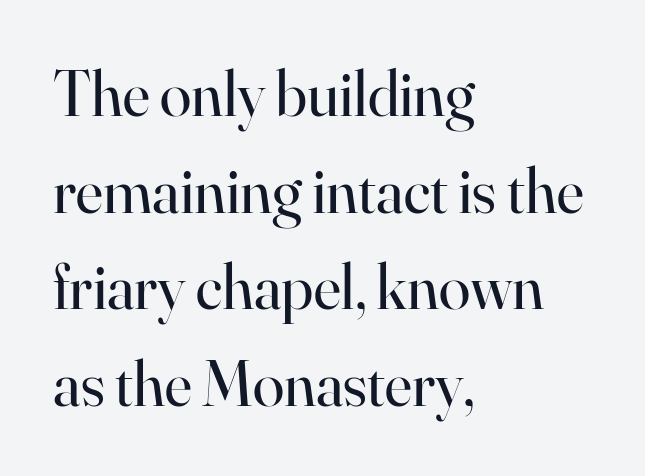
Q: Is the text bold? A: No.
Q: Is the text italic (slanted)? A: No, it is upright.
Q: Is the typeface a serif or a sans-serif typeface? A: Serif.
Q: Is the text underlined? A: No.
Q: How is the paragraph aligned? A: Left-aligned.
Q: Is the spacing between letters normal or unusually wide? A: Normal.
Q: Is the spacing between lines tight, normal or loose? A: Normal.
Q: Width (condensed, normal, or wide)? A: Normal.
Q: Stroke contrast? A: High.
Q: x-height? A: Small.
Q: Monospaced? A: No.
